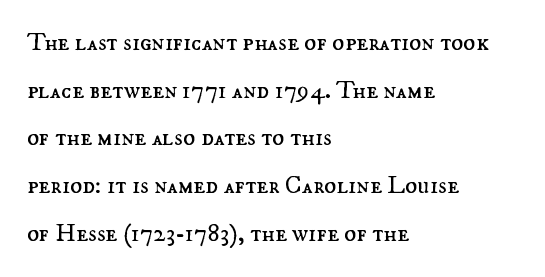
{"italic": "no", "bold": "no", "underline": "no", "align": "left", "line_spacing": "loose", "line_spacing_ratio": 1.91, "letter_spacing": "normal", "letter_spacing_em": 0.0, "glyph_px": 25}
